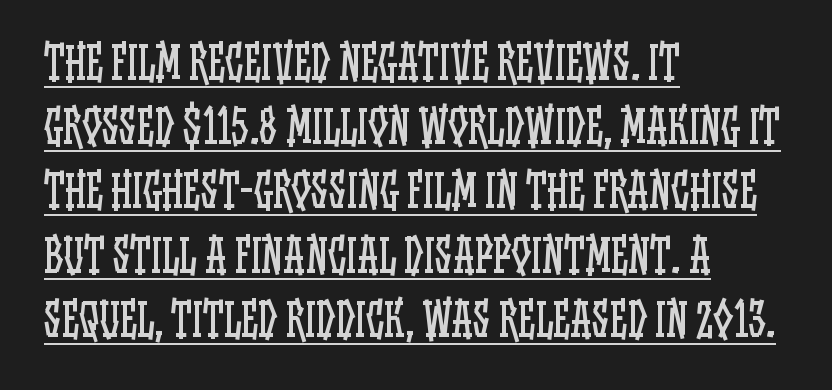
The image shows 44 px regular-weight, condensed type, upright; set left-aligned, normal line spacing (1.46x), normal letter spacing, underlined; low stroke contrast and a large x-height.
